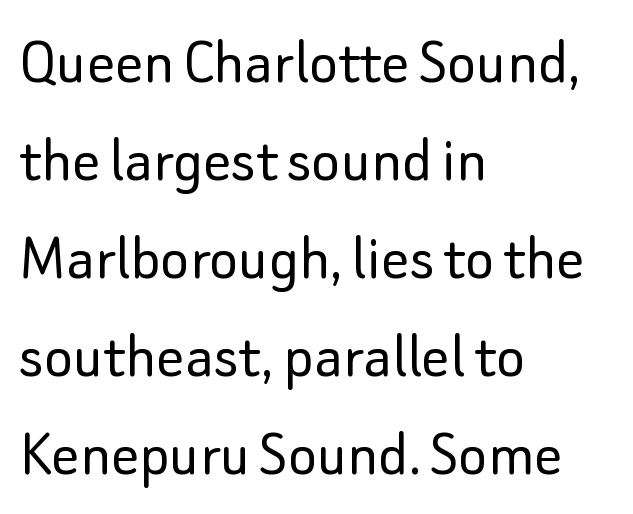
Looks like regular typesetting: each glyph gets only the width it needs. Caption: multi-line text, flush left, ragged right. In terms of letterform style, serifs are entirely absent. Style check: upright. Beneath every word, the page is bare. The space between consecutive lines is moderate.
